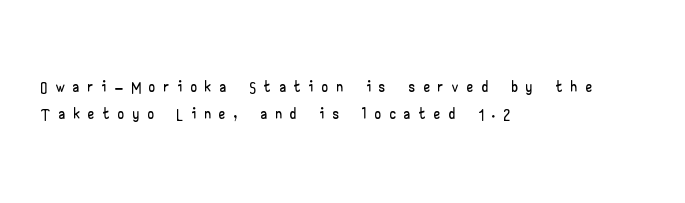
The paragraph shown leans on its left margin. These lines have a slow, spaced-out rhythm from letter to letter. Underlining? Definitely not there. A typesetter would mark this as roman, not italic.
